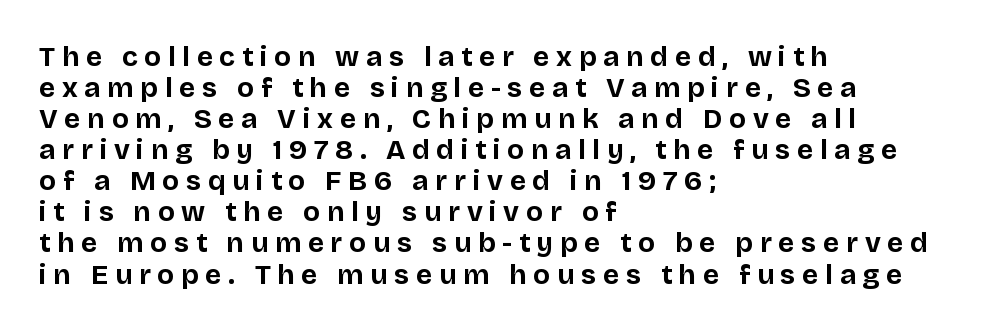
{"serif": "no", "italic": "no", "bold": "yes", "weight": "bold", "width": "normal", "stroke_contrast": "low", "x_height": "large", "monospaced": "no", "underline": "no", "align": "left", "line_spacing": "tight", "line_spacing_ratio": 1.11, "letter_spacing": "wide", "letter_spacing_em": 0.24, "glyph_px": 28}
